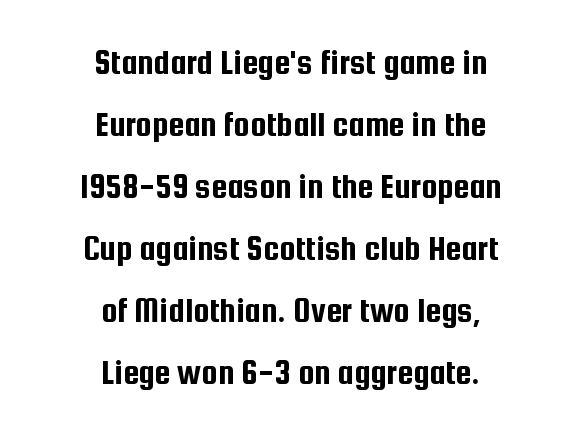
The image shows 36 px condensed sans-serif type, upright; set centered, line spacing 1.72x, normal letter spacing, not underlined; low stroke contrast and a medium x-height.
